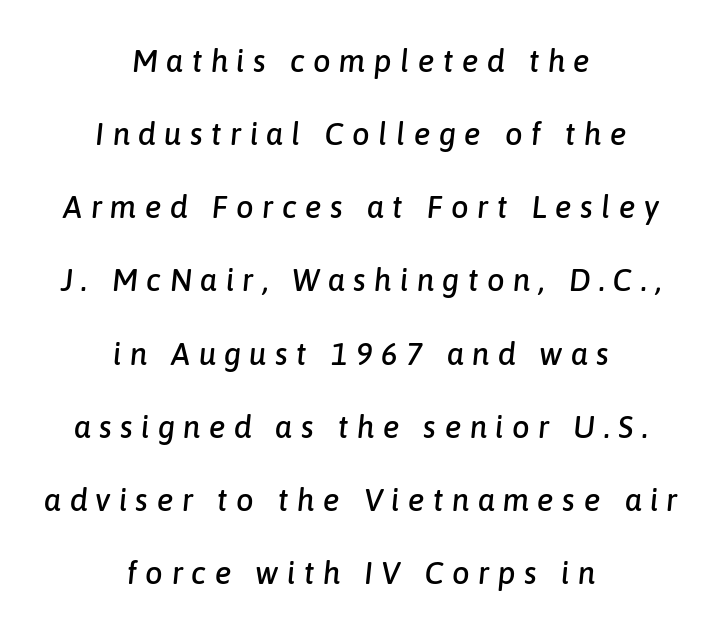
The image shows 31 px text type, italic (leaning right); set centered, loose line spacing (2.36x), unusually wide letter spacing (+0.27 em), not underlined; low stroke contrast and a medium x-height.
